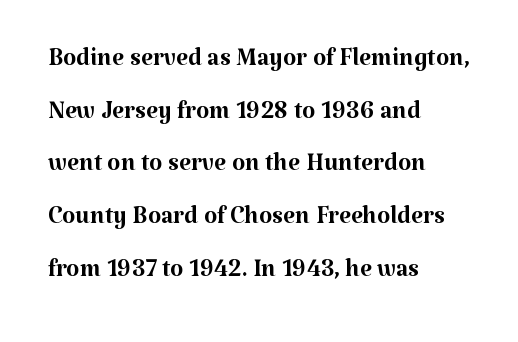
{"serif": "yes", "italic": "no", "bold": "no", "weight": "regular", "width": "normal", "stroke_contrast": "medium", "x_height": "medium", "monospaced": "no", "underline": "no", "align": "left", "line_spacing": "normal", "line_spacing_ratio": 1.55, "letter_spacing": "normal", "letter_spacing_em": 0.0, "glyph_px": 34}
